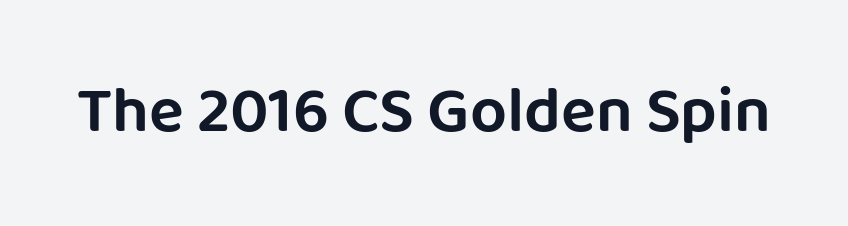
The line texture is even and compact thanks to regular tracking. A typesetter would label this face a sans. The axis of the letterforms is exactly vertical. Nobody drew a line under any word here. The letters advance in unequal steps, a hallmark of proportional type.
